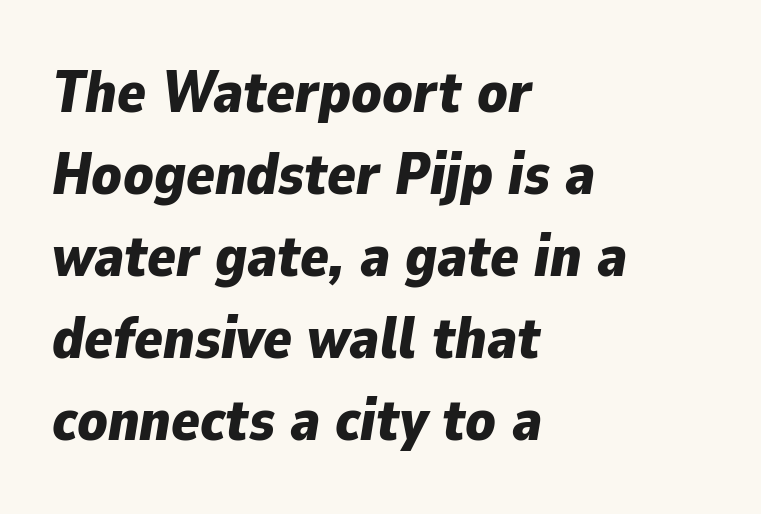
The image shows 59 px bold type, italic (leaning right); set left-aligned, normal line spacing (1.39x), normal letter spacing, not underlined; low stroke contrast and a medium x-height.
